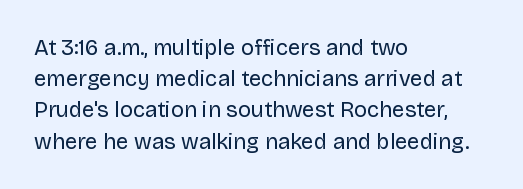
The image shows 22 px text type, upright; set left-aligned, normal line spacing (1.42x), normal letter spacing, not underlined.
